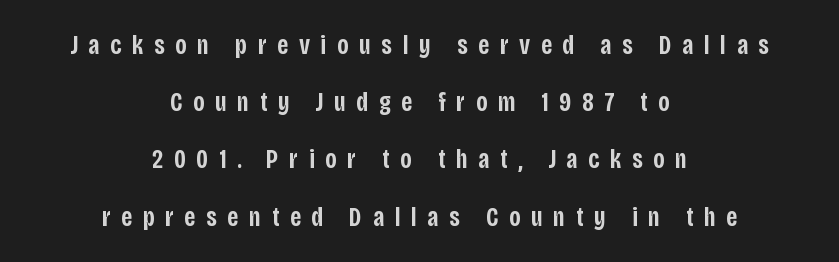
The image shows 27 px text type, upright; set centered, loose line spacing (2.12x), unusually wide letter spacing (+0.39 em), not underlined.
